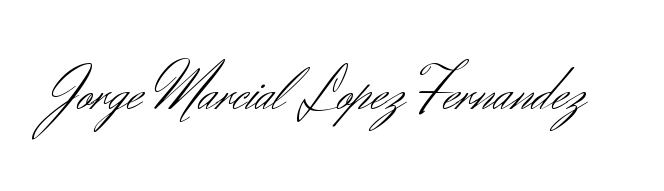
Q: Is the text bold? A: No.
Q: Is the text italic (slanted)? A: Yes.
Q: Is the typeface a serif or a sans-serif typeface? A: Sans-serif.
Q: Is the text underlined? A: No.
Q: Is the spacing between letters normal or unusually wide? A: Normal.
Q: Width (condensed, normal, or wide)? A: Normal.
Q: Stroke contrast? A: Medium.
Q: x-height? A: Small.
Q: Monospaced? A: No.
